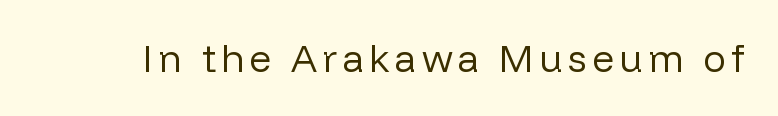
Anything drawn beneath the words? Only blank space. Stroke thickness stays within the range of a standard reading face or lighter. Does the type have serifs? No, each stem ends abruptly. Each letter keeps its own natural width here, so spacing adapts to shape. The letters stand upright; this is a roman face.
